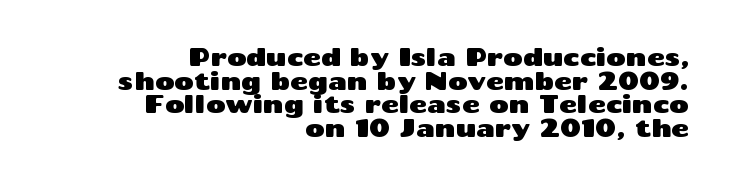
{"italic": "no", "underline": "no", "align": "right", "line_spacing": "tight", "line_spacing_ratio": 0.98, "letter_spacing": "normal", "letter_spacing_em": 0.0, "glyph_px": 24}
